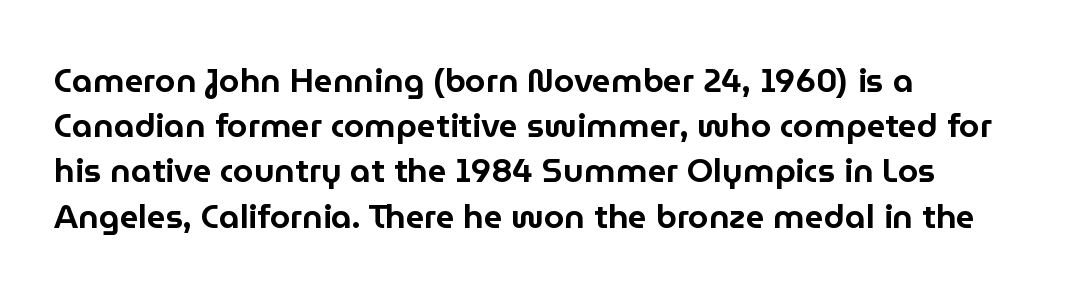
Character widths vary here, with narrow letters taking less room than wide ones. A clean baseline with only descenders dipping below it. Horizontal alignment here is leftward, the default for most running prose. How would I describe the line gaps? Plain and ordinary.
